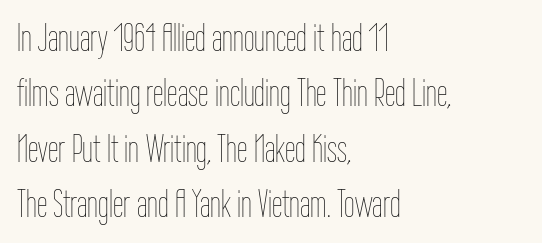
Q: Is the text bold? A: No.
Q: Is the text italic (slanted)? A: No, it is upright.
Q: Is the text underlined? A: No.
Q: How is the paragraph aligned? A: Left-aligned.
Q: Is the spacing between letters normal or unusually wide? A: Normal.
Q: Is the spacing between lines tight, normal or loose? A: Normal.
Q: Width (condensed, normal, or wide)? A: Condensed.
Q: Stroke contrast? A: Low.
Q: x-height? A: Medium.
Q: Monospaced? A: No.
